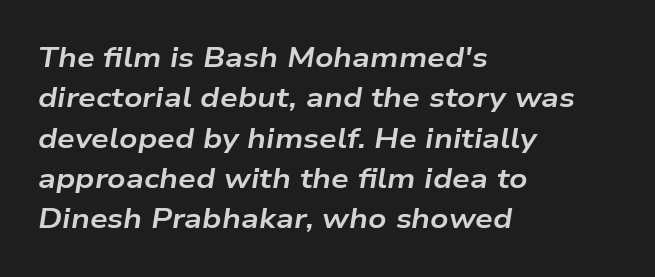
{"italic": "yes", "lean": "right", "slant_degrees": 9, "bold": "yes", "weight": "bold", "width": "wide", "stroke_contrast": "low", "x_height": "medium", "monospaced": "no", "underline": "no", "align": "left", "line_spacing": "normal", "line_spacing_ratio": 1.44, "letter_spacing": "normal", "letter_spacing_em": 0.0, "glyph_px": 28}
